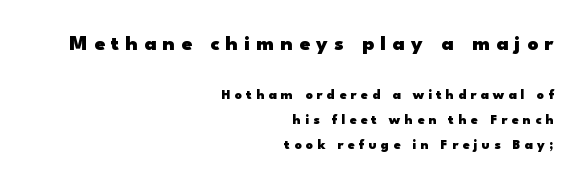
{"italic": "no", "bold": "yes", "underline": "no", "align": "right", "line_spacing_ratio": 1.78, "letter_spacing": "wide", "letter_spacing_em": 0.3, "larger_block": "first", "size_ratio": 1.5, "glyph_px": 21}
